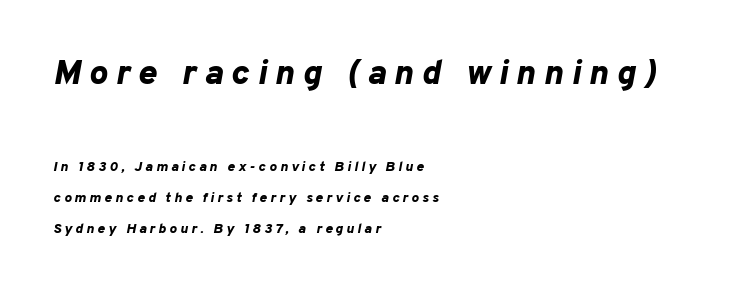
The image shows 35 px bold type, italic (leaning right); set left-aligned, loose line spacing (2.2x), unusually wide letter spacing (+0.23 em), not underlined; the first (top) block is 2.5x larger; low stroke contrast and a medium x-height.
